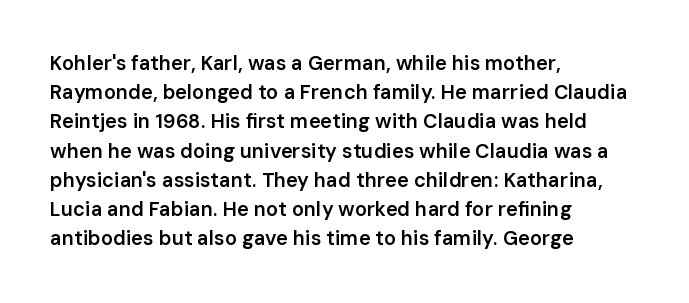
The image shows 20 px text type, upright; set left-aligned, normal line spacing (1.46x), normal letter spacing, not underlined.
